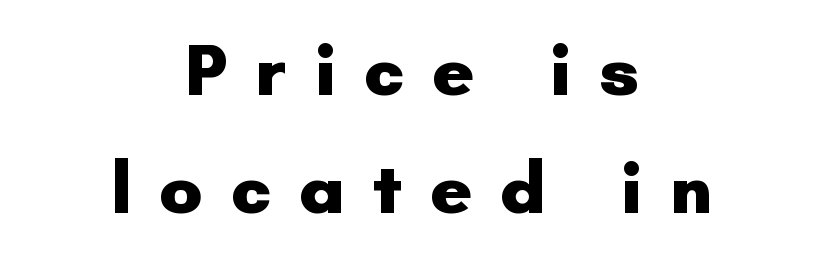
Q: Is the text bold? A: Yes.
Q: Is the text italic (slanted)? A: No, it is upright.
Q: Is the typeface a serif or a sans-serif typeface? A: Sans-serif.
Q: Is the text underlined? A: No.
Q: How is the paragraph aligned? A: Centered.
Q: Is the spacing between letters normal or unusually wide? A: Unusually wide.
Q: Is the spacing between lines tight, normal or loose? A: Normal.
Q: Width (condensed, normal, or wide)? A: Normal.
Q: Stroke contrast? A: Low.
Q: x-height? A: Small.
Q: Monospaced? A: No.
